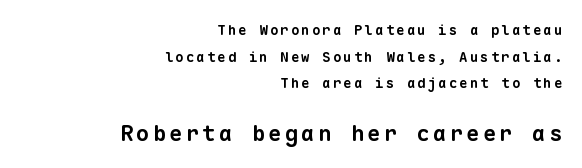
The image shows 22 px bold type; set right-aligned, loose line spacing (1.91x), not underlined; the second (bottom) block is 1.57x larger.
